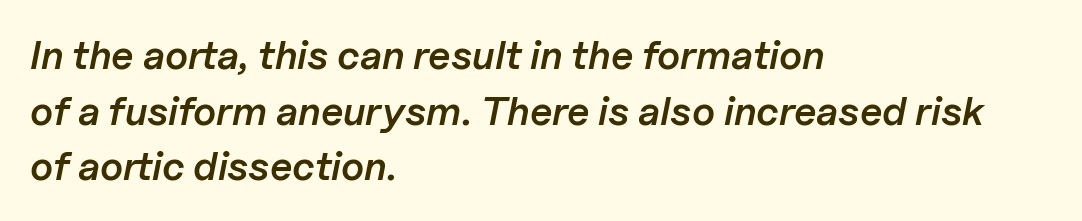
Q: Is the text bold? A: Semi-bold.
Q: Is the text italic (slanted)? A: Yes, it leans right by about 11 degrees.
Q: Is the text underlined? A: No.
Q: How is the paragraph aligned? A: Left-aligned.
Q: Is the spacing between letters normal or unusually wide? A: Normal.
Q: Is the spacing between lines tight, normal or loose? A: Normal.
Q: Width (condensed, normal, or wide)? A: Normal.
Q: Stroke contrast? A: Low.
Q: x-height? A: Medium.
Q: Monospaced? A: No.
